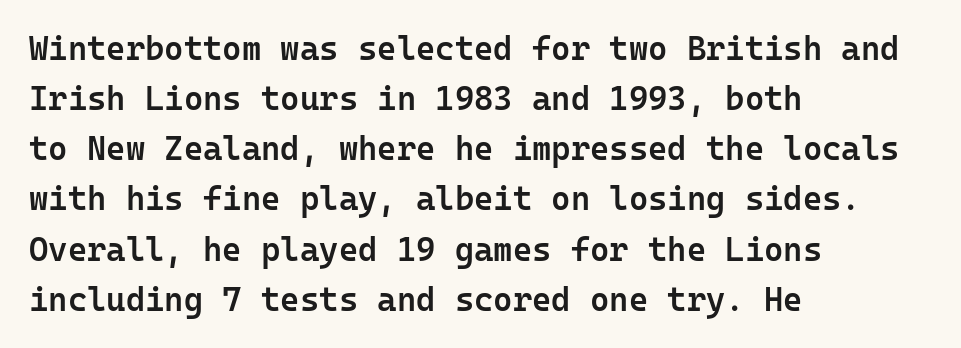
Think of a typewriter: that constant character pitch is what you see here. Nobody drew a line under any word here. Bold? Not quite — semibold, heavier than regular but stopping short. Look at the tracking — it's just the regular setting, nothing added. Is there any slant? The stems are plumb. Compared with typical paragraphs, the rows here are spaced about the same.
